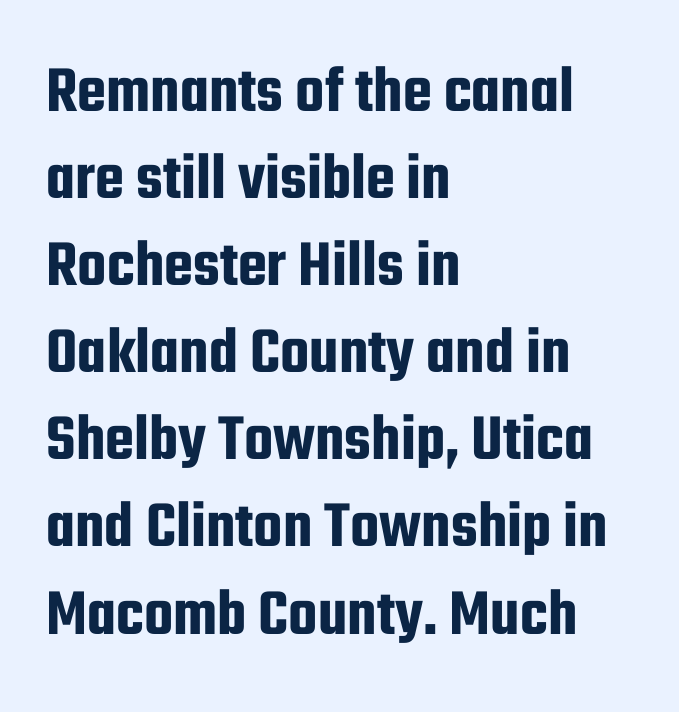
Is this a fixed-width face? No — the glyphs have proportional, varying widths. Between one letter and the next there's only the usual sliver of space. This sample uses a sans-serif face. All the whitespace from short lines collects on the right.
